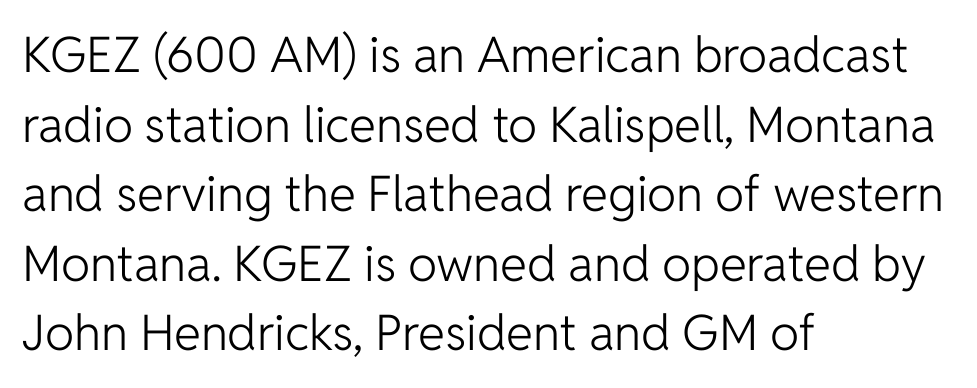
{"serif": "no", "italic": "no", "bold": "no", "weight": "light", "width": "normal", "stroke_contrast": "low", "x_height": "medium", "monospaced": "no", "underline": "no", "align": "left", "line_spacing": "normal", "line_spacing_ratio": 1.42, "letter_spacing": "normal", "letter_spacing_em": 0.0, "glyph_px": 49}
